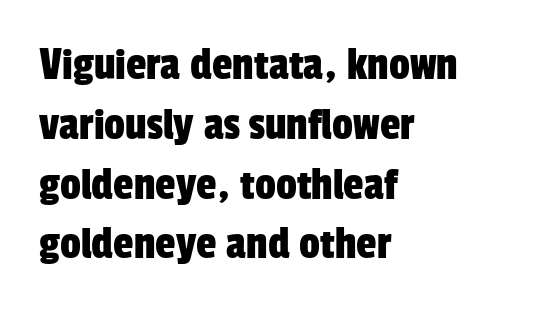
The designer went with a sans here, leaving each stem footless. One-word summary of the alignment: left. A typesetter would call this zero additional tracking. The rendering uses natural spacing where letterforms have individual widths. Normally led — the rows are evenly, conventionally spaced.
